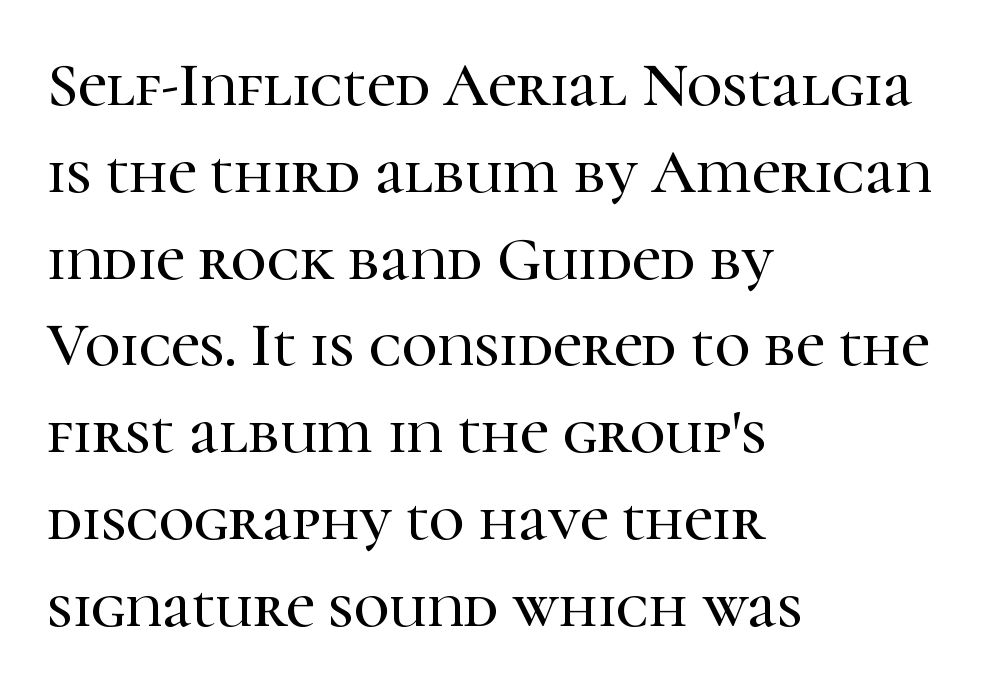
Short and long lines alike share a common starting point at left. Spacing verdict: proportional, widths tailored to each character. Just letters on the line, the space beneath them empty. Caption: standard tracking, unaltered.
